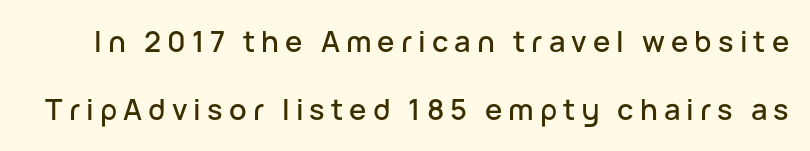
Q: Is the text italic (slanted)? A: No, it is upright.
Q: Is the typeface a serif or a sans-serif typeface? A: Sans-serif.
Q: Is the text underlined? A: No.
Q: Is the spacing between letters normal or unusually wide? A: Unusually wide.
Q: Is the spacing between lines tight, normal or loose? A: Loose.
Q: Width (condensed, normal, or wide)? A: Normal.
Q: Stroke contrast? A: Low.
Q: x-height? A: Medium.
Q: Monospaced? A: No.
